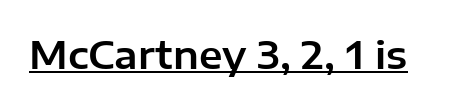
Q: Is the text italic (slanted)? A: No, it is upright.
Q: Is the typeface a serif or a sans-serif typeface? A: Sans-serif.
Q: Is the text underlined? A: Yes.
Q: Is the spacing between letters normal or unusually wide? A: Normal.
Q: Width (condensed, normal, or wide)? A: Normal.
Q: Stroke contrast? A: Low.
Q: x-height? A: Medium.
Q: Monospaced? A: No.
